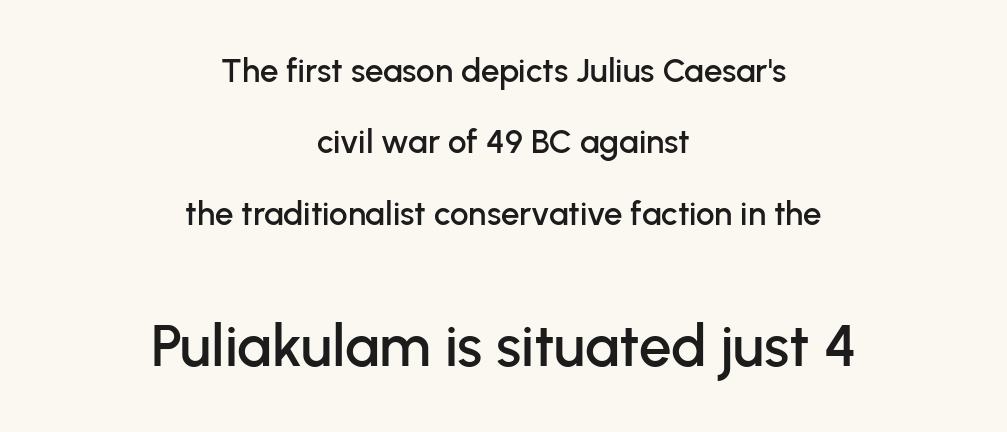
The image shows 58 px sans-serif type, upright; set centered, loose line spacing (2.16x), normal letter spacing, not underlined; the second (bottom) block is 1.76x larger; low stroke contrast and a medium x-height.
